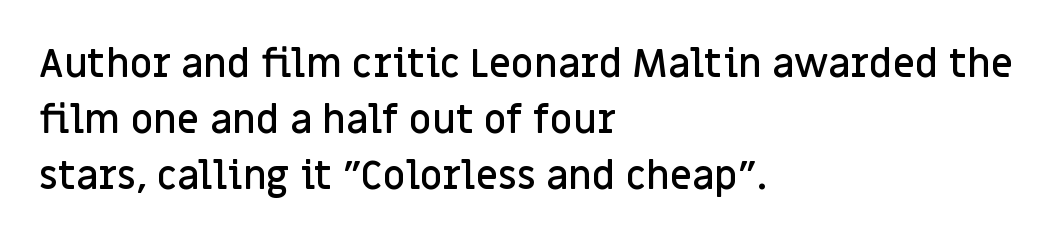
{"serif": "no", "italic": "no", "bold": "semi", "weight": "semibold", "width": "normal", "stroke_contrast": "low", "x_height": "large", "monospaced": "no", "underline": "no", "align": "left", "line_spacing": "normal", "line_spacing_ratio": 1.43, "letter_spacing": "normal", "letter_spacing_em": 0.0, "glyph_px": 39}
